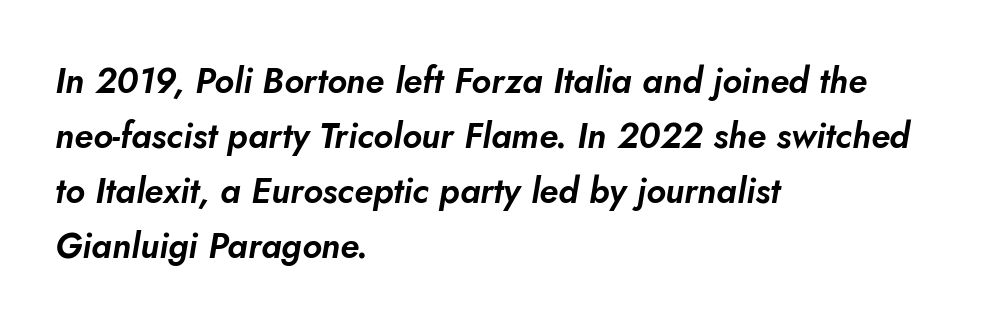
The image shows 35 px text type, italic (leaning right); set left-aligned, normal line spacing (1.57x), normal letter spacing, not underlined; low stroke contrast and a small x-height.
